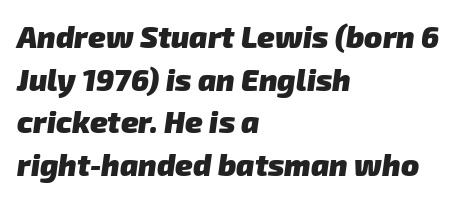
The image shows 30 px heavy sans-serif type; set left-aligned, normal line spacing (1.42x), normal letter spacing, not underlined; low stroke contrast and a medium x-height.
